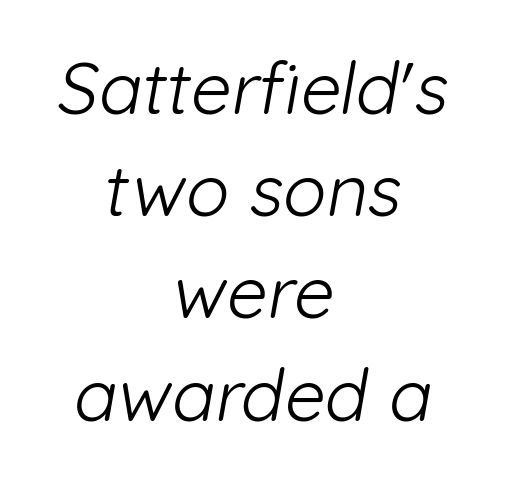
Q: Is the text bold? A: No.
Q: Is the typeface a serif or a sans-serif typeface? A: Sans-serif.
Q: Is the text underlined? A: No.
Q: How is the paragraph aligned? A: Centered.
Q: Is the spacing between letters normal or unusually wide? A: Normal.
Q: Is the spacing between lines tight, normal or loose? A: Normal.
Q: Width (condensed, normal, or wide)? A: Normal.
Q: Stroke contrast? A: Low.
Q: x-height? A: Medium.
Q: Monospaced? A: No.
